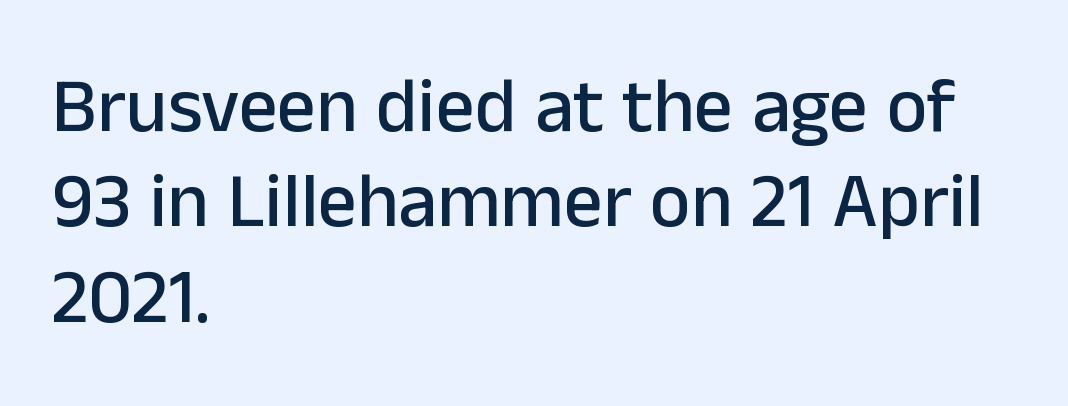
The image shows 77 px sans-serif type, upright; set left-aligned, line spacing 1.24x, normal letter spacing, not underlined; low stroke contrast and a medium x-height.
